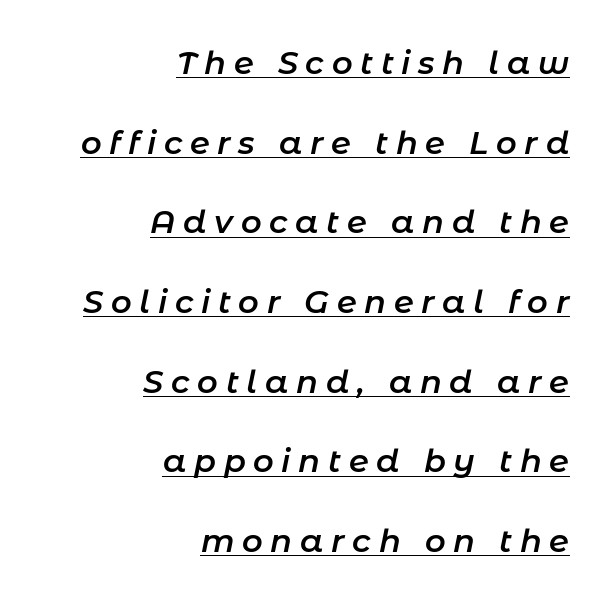
The image shows 32 px semibold type, italic (leaning right); set right-aligned, loose line spacing (2.49x), unusually wide letter spacing (+0.24 em), underlined; low stroke contrast and a medium x-height.
